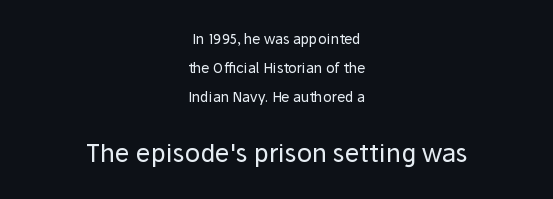
The setting favours the middle, as headings and verse often do. Bigger letters appear in the bottom chunk; the top chunk is reduced. Letters rest on an invisible, unmarked baseline. The tracking reads as untouched default to a designer's eye.
